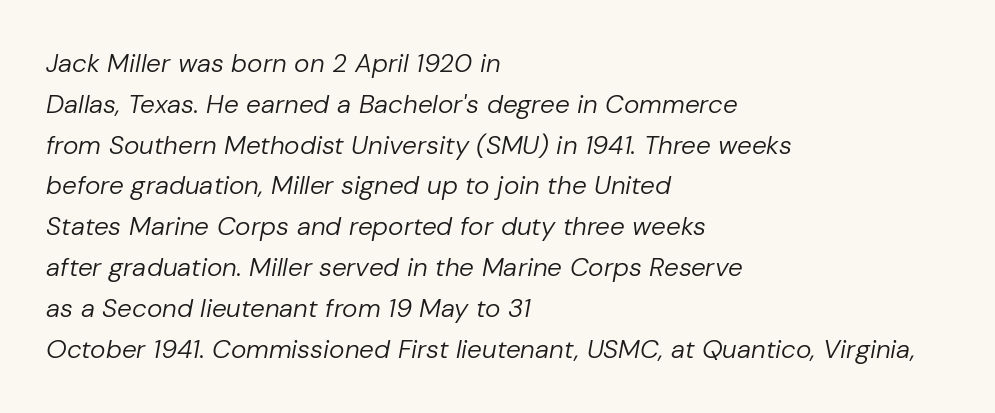
Evenly set lines give the paragraph a standard silhouette. Only glyphs here, with clear space below each row. How are the letters spaced? Ordinarily, with no added tracking. Weight class: somewhere from thin through regular. The typography opts for an oblique posture over an upright one. Where is the straight margin? On the left.
